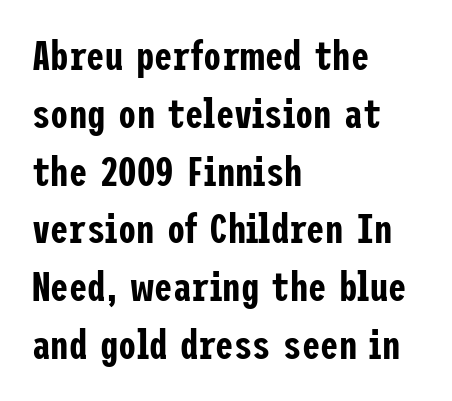
{"serif": "no", "italic": "no", "width": "condensed", "stroke_contrast": "low", "x_height": "medium", "underline": "no", "align": "left", "line_spacing": "normal", "line_spacing_ratio": 1.41, "letter_spacing": "normal", "letter_spacing_em": 0.0, "glyph_px": 41}
